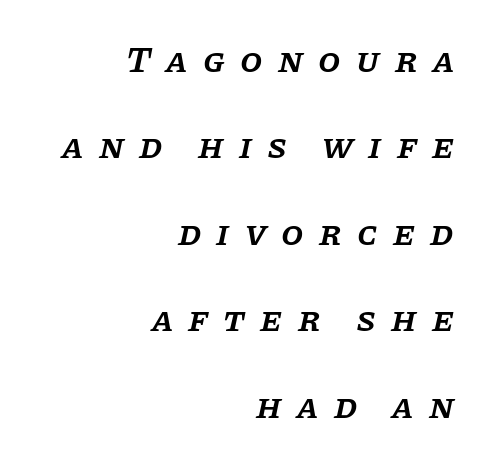
The image shows 36 px semibold serif type, italic (leaning right); set right-aligned, loose line spacing (2.4x), unusually wide letter spacing (+0.42 em), not underlined; low stroke contrast and a large x-height.
